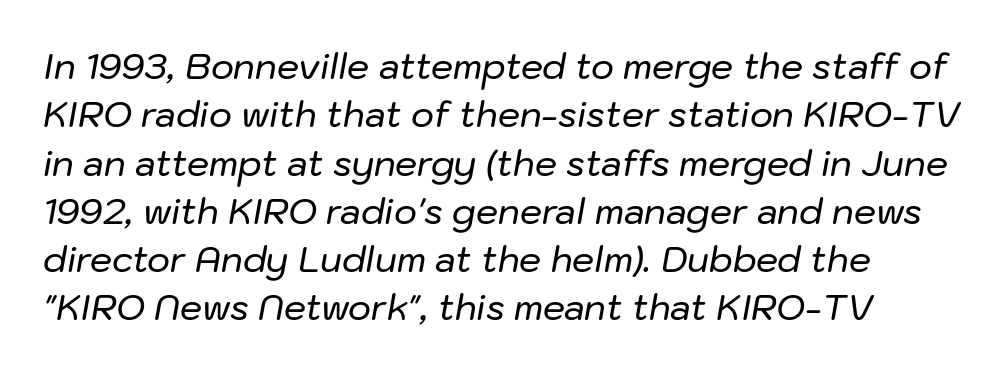
Evenly set lines give the paragraph a standard silhouette. The lines in this sample share a left origin and differ only in where they stop. The line texture is even and compact thanks to regular tracking. A clean baseline with only descenders dipping below it.
